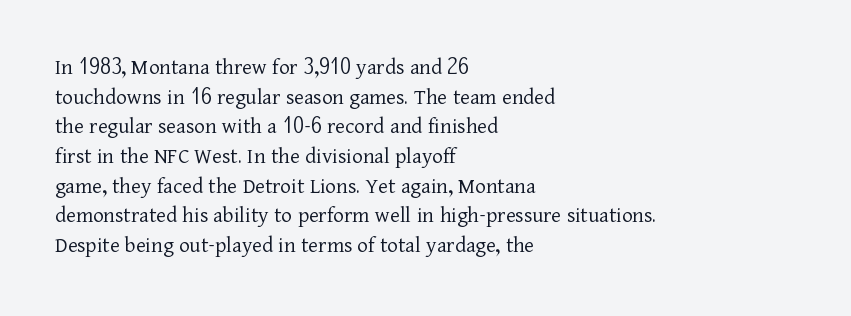
{"italic": "no", "bold": "no", "underline": "no", "align": "left", "line_spacing": "normal", "line_spacing_ratio": 1.29, "letter_spacing": "normal", "letter_spacing_em": 0.0, "glyph_px": 23}
